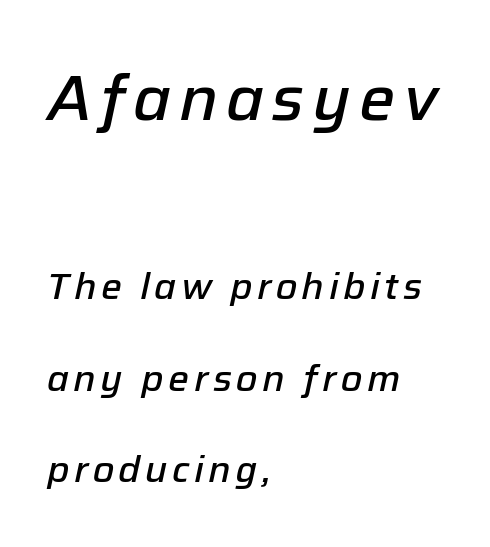
Q: Is the text bold? A: Semi-bold.
Q: Is the text italic (slanted)? A: Yes, it leans right by about 12 degrees.
Q: Is the text underlined? A: No.
Q: How is the paragraph aligned? A: Left-aligned.
Q: Is the spacing between lines tight, normal or loose? A: Loose.
Q: Which block of text is set in a larger size, the first (top) or the second (bottom)? A: The first (top) one.
Q: Width (condensed, normal, or wide)? A: Normal.
Q: Stroke contrast? A: Low.
Q: x-height? A: Medium.
Q: Monospaced? A: No.
